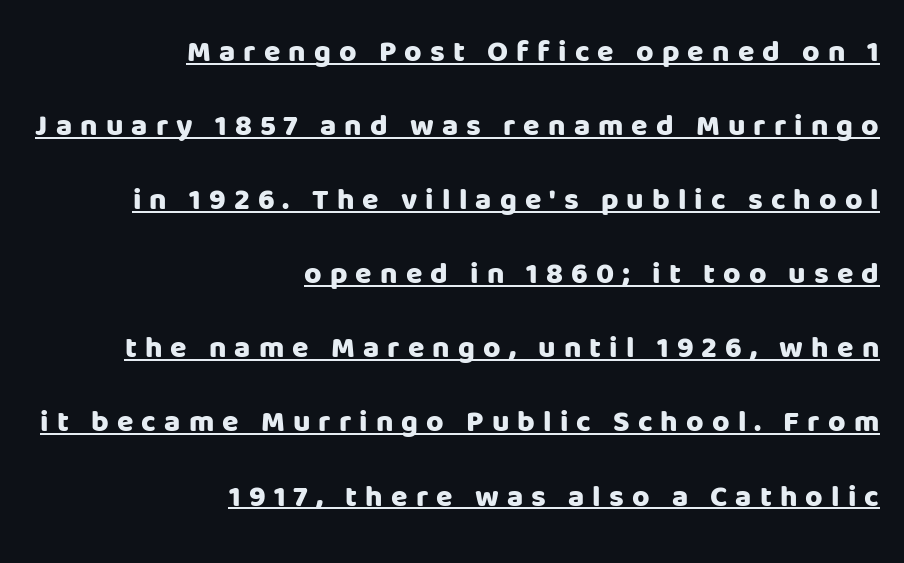
The image shows 30 px heavy sans-serif type, upright; set right-aligned, loose line spacing (2.47x), unusually wide letter spacing (+0.27 em), underlined; low stroke contrast and a large x-height.
